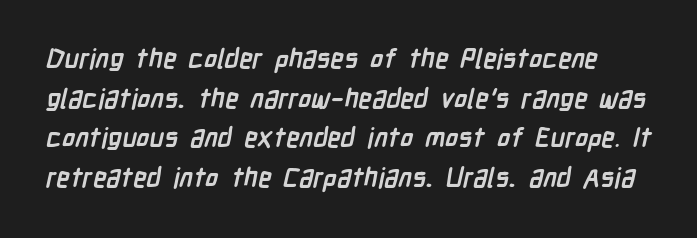
The image shows 27 px bold type; set normal line spacing (1.47x), normal letter spacing, not underlined.
